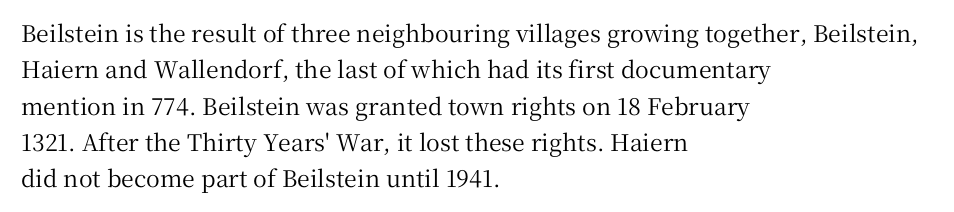
The image shows 23 px text type, upright; set left-aligned, normal line spacing (1.58x), normal letter spacing, not underlined.
